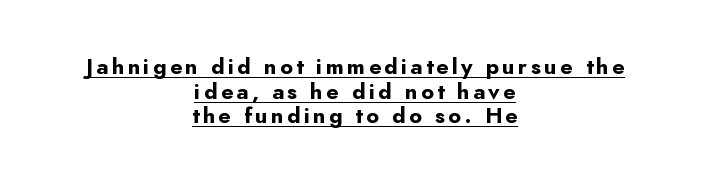
Line starts and ends both wander, symmetrically. Characters remain perfectly vertical along every line. This sample carries an underscore along the baseline area. Is the type bold? Yes — the strokes are clearly thick and heavy. Baseline-to-baseline distance is barely more than the letter height.
